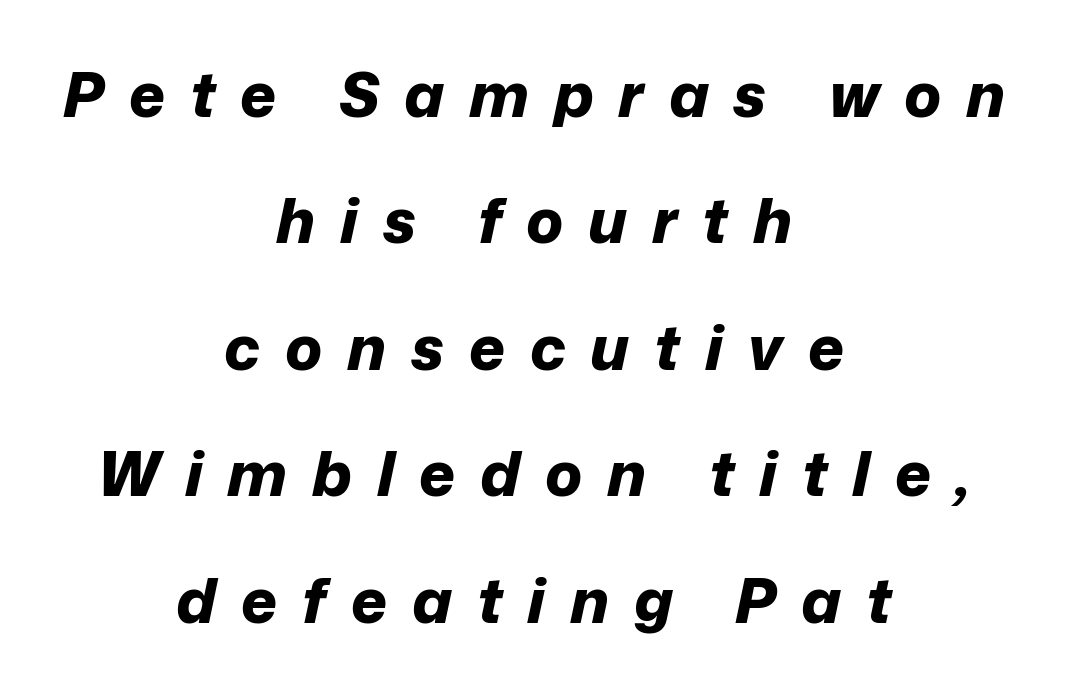
The image shows 62 px bold type, italic (leaning right); set centered, loose line spacing (2.04x), unusually wide letter spacing (+0.4 em), not underlined; low stroke contrast and a medium x-height.
